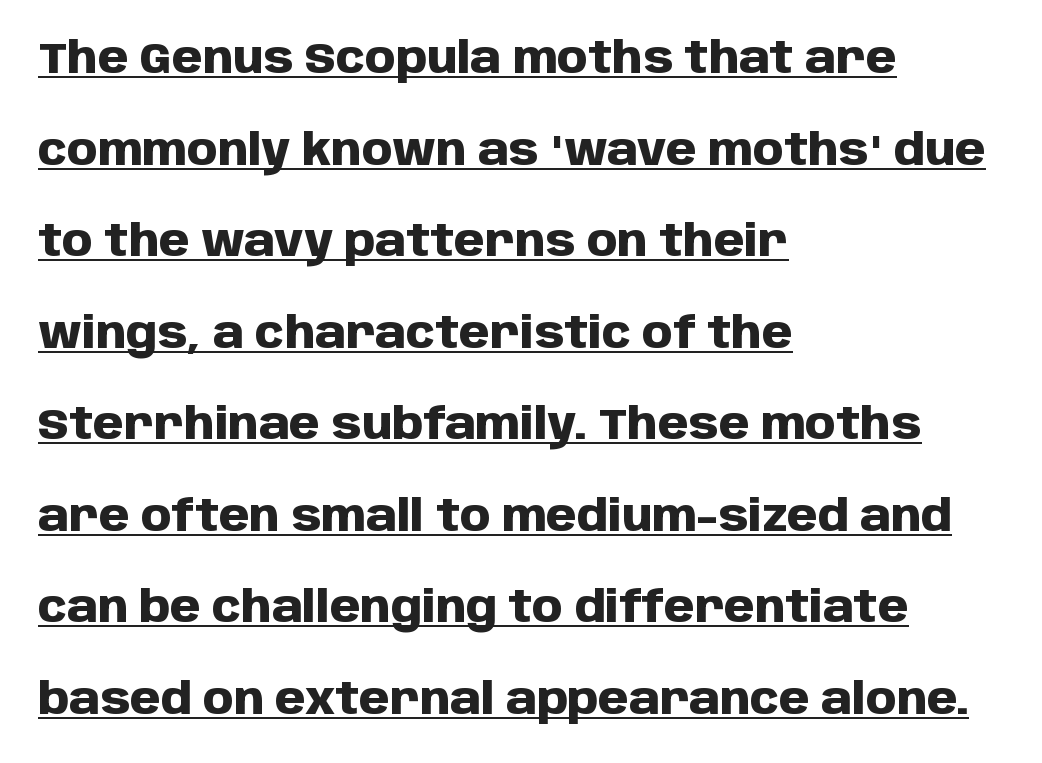
The image shows 44 px heavy sans-serif type, upright; set left-aligned, loose line spacing (2.08x), normal letter spacing, underlined; low stroke contrast and a large x-height.
